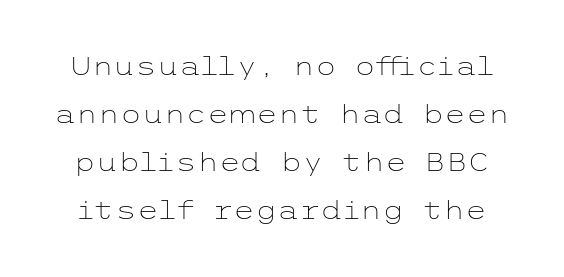
{"italic": "no", "bold": "no", "underline": "no", "line_spacing": "loose", "line_spacing_ratio": 1.92, "letter_spacing": "normal", "letter_spacing_em": 0.0, "glyph_px": 25}
